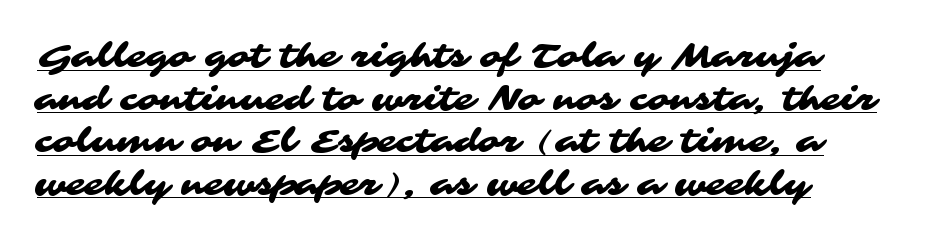
{"serif": "no", "width": "wide", "stroke_contrast": "medium", "x_height": "medium", "monospaced": "no", "underline": "yes", "line_spacing": "normal", "line_spacing_ratio": 1.33, "letter_spacing": "normal", "letter_spacing_em": 0.0, "glyph_px": 32}
